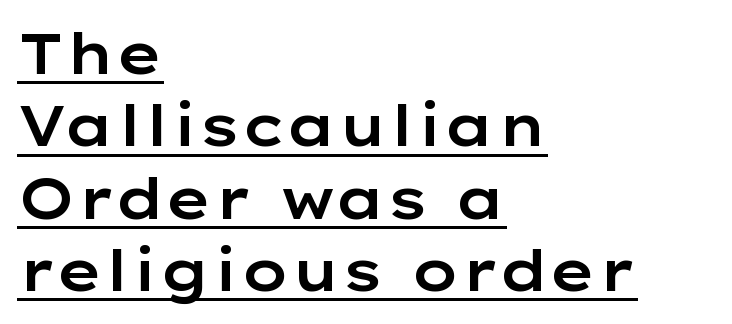
The image shows 57 px wide sans-serif type, upright; set left-aligned, normal line spacing (1.27x), normal letter spacing, underlined; low stroke contrast and a medium x-height.
